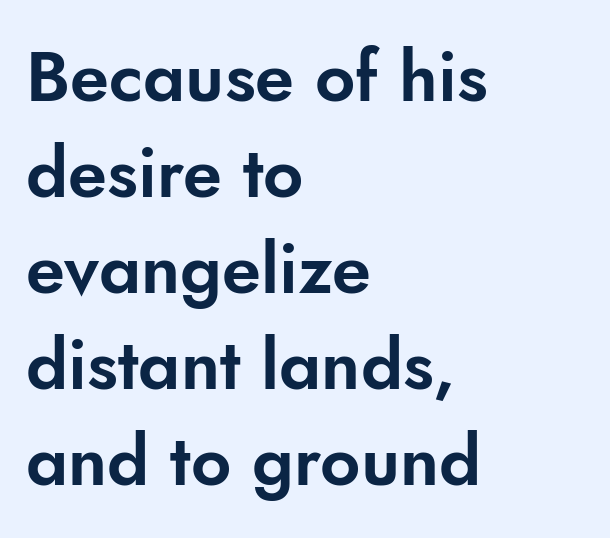
Observe the absence of serifs on each vertical stroke in this sample. The designer left line spacing at the default. This rendering features lettering with no underline. The letters advance in unequal steps, a hallmark of proportional type. The letters stand upright; this is a roman face. Inter-character spacing is left at the font's built-in metrics.
